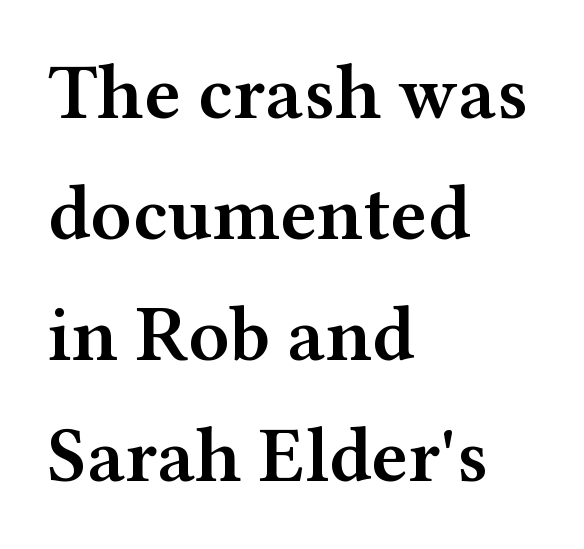
Q: Is the text bold? A: Semi-bold.
Q: Is the text italic (slanted)? A: No, it is upright.
Q: Is the typeface a serif or a sans-serif typeface? A: Serif.
Q: Is the text underlined? A: No.
Q: How is the paragraph aligned? A: Left-aligned.
Q: Is the spacing between letters normal or unusually wide? A: Normal.
Q: Is the spacing between lines tight, normal or loose? A: Normal.
Q: Width (condensed, normal, or wide)? A: Wide.
Q: Stroke contrast? A: Medium.
Q: x-height? A: Medium.
Q: Monospaced? A: No.
